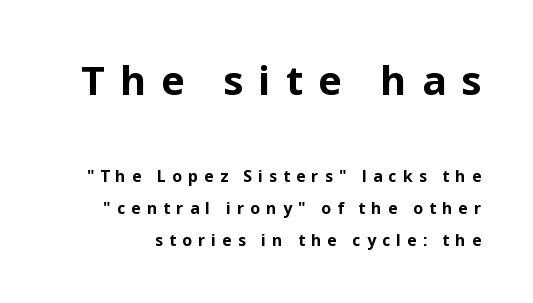
Q: Is the text bold? A: Yes.
Q: Is the text italic (slanted)? A: No, it is upright.
Q: Is the typeface a serif or a sans-serif typeface? A: Sans-serif.
Q: Is the text underlined? A: No.
Q: Is the spacing between letters normal or unusually wide? A: Unusually wide.
Q: Is the spacing between lines tight, normal or loose? A: Loose.
Q: Which block of text is set in a larger size, the first (top) or the second (bottom)? A: The first (top) one.
Q: Width (condensed, normal, or wide)? A: Normal.
Q: Stroke contrast? A: Low.
Q: x-height? A: Medium.
Q: Monospaced? A: No.
